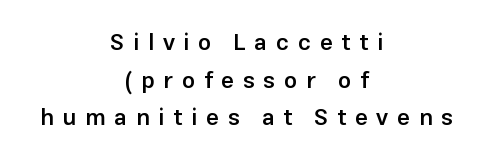
{"italic": "no", "bold": "semi", "underline": "no", "align": "center", "line_spacing": "normal", "line_spacing_ratio": 1.64, "letter_spacing": "wide", "letter_spacing_em": 0.38, "glyph_px": 23}
